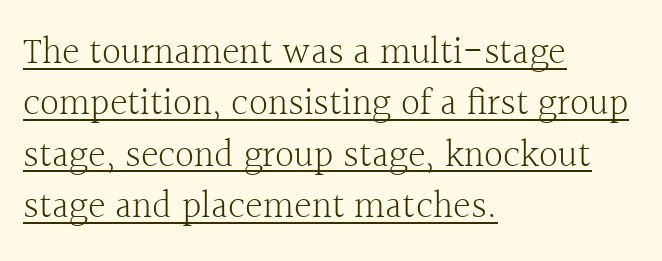
Q: Is the text bold? A: No.
Q: Is the text italic (slanted)? A: No, it is upright.
Q: Is the typeface a serif or a sans-serif typeface? A: Serif.
Q: Is the text underlined? A: Yes.
Q: How is the paragraph aligned? A: Left-aligned.
Q: Is the spacing between letters normal or unusually wide? A: Normal.
Q: Is the spacing between lines tight, normal or loose? A: Normal.
Q: Width (condensed, normal, or wide)? A: Normal.
Q: x-height? A: Medium.
Q: Monospaced? A: No.
